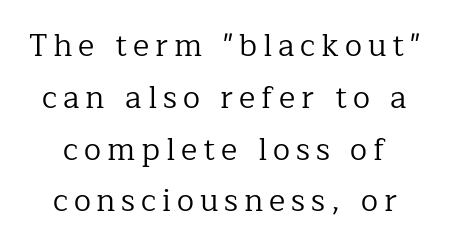
Leading matches the norm, producing a regular column. The font sits on the lighter half of the weight spectrum, regular included. Rule under the text: the space is simply empty. Posture: upright roman.
